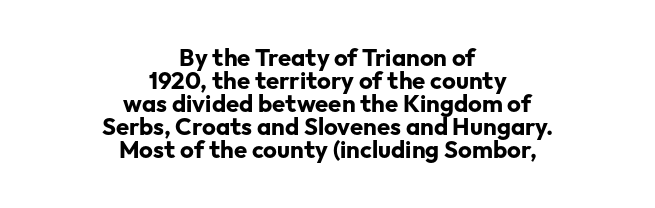
{"italic": "no", "bold": "yes", "underline": "no", "align": "center", "line_spacing": "tight", "line_spacing_ratio": 0.96, "letter_spacing": "normal", "letter_spacing_em": 0.0, "glyph_px": 24}
